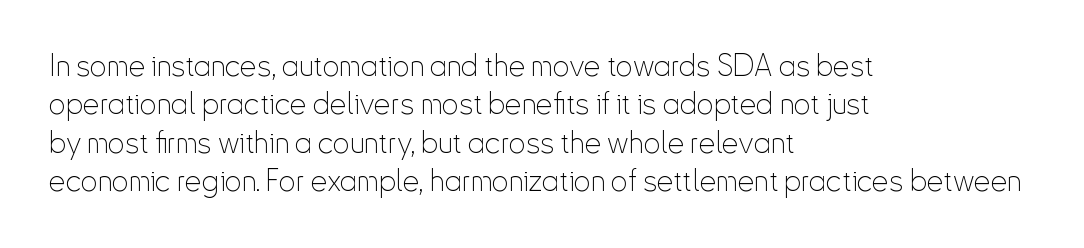
Q: Is the text bold? A: No.
Q: Is the text italic (slanted)? A: No, it is upright.
Q: Is the typeface a serif or a sans-serif typeface? A: Sans-serif.
Q: Is the text underlined? A: No.
Q: How is the paragraph aligned? A: Left-aligned.
Q: Is the spacing between letters normal or unusually wide? A: Normal.
Q: Is the spacing between lines tight, normal or loose? A: Normal.
Q: Width (condensed, normal, or wide)? A: Condensed.
Q: Stroke contrast? A: Low.
Q: x-height? A: Small.
Q: Monospaced? A: No.
